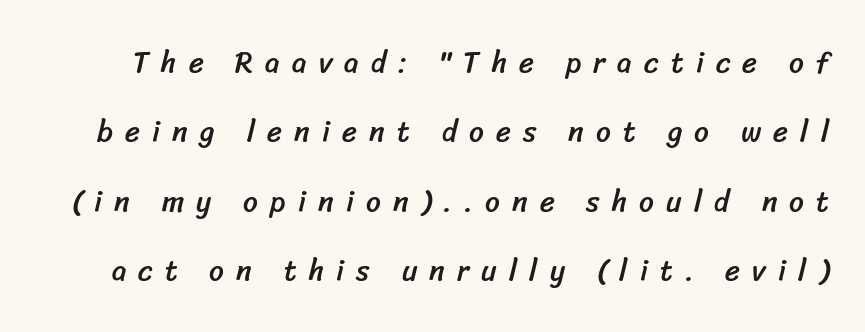
The image shows 29 px sans-serif type; set loose line spacing (2.39x), unusually wide letter spacing (+0.42 em), not underlined; low stroke contrast and a medium x-height.
